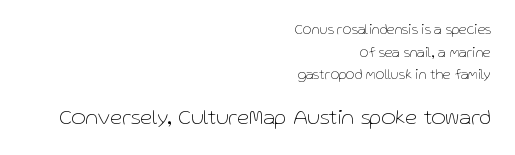
The image shows 22 px text type, upright; set right-aligned, normal line spacing (1.61x), normal letter spacing, not underlined; the second (bottom) block is 1.57x larger.
